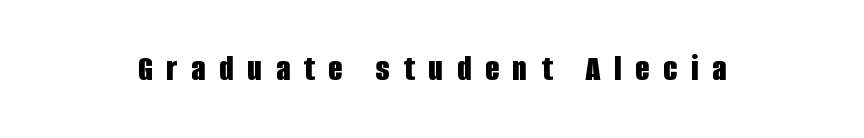
Q: Is the text bold? A: Yes.
Q: Is the text italic (slanted)? A: No, it is upright.
Q: Is the typeface a serif or a sans-serif typeface? A: Sans-serif.
Q: Is the text underlined? A: No.
Q: Is the spacing between letters normal or unusually wide? A: Unusually wide.
Q: Width (condensed, normal, or wide)? A: Condensed.
Q: Stroke contrast? A: Low.
Q: x-height? A: Large.
Q: Monospaced? A: No.
